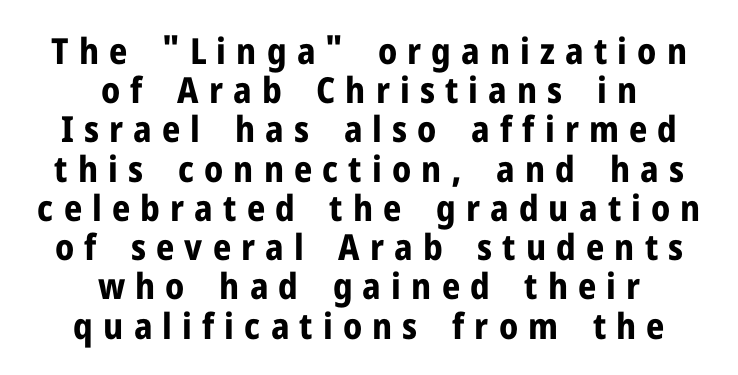
The image shows 36 px bold sans-serif type, upright; set centered, tight line spacing (1.09x), unusually wide letter spacing (+0.28 em), not underlined; low stroke contrast and a medium x-height.
